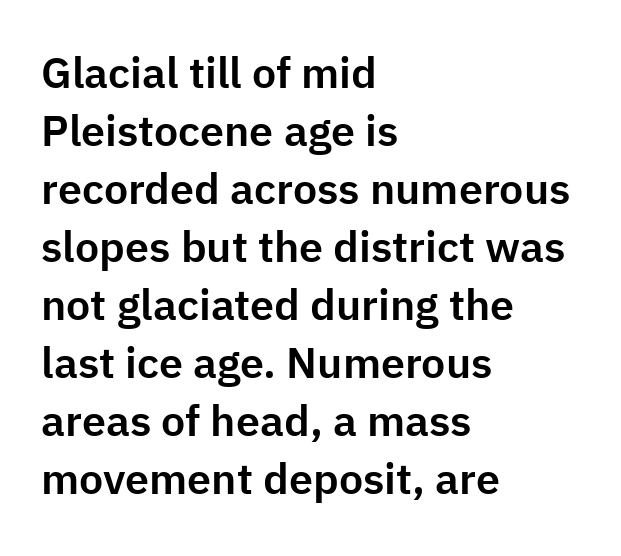
Q: Is the text italic (slanted)? A: No, it is upright.
Q: Is the typeface a serif or a sans-serif typeface? A: Sans-serif.
Q: Is the text underlined? A: No.
Q: How is the paragraph aligned? A: Left-aligned.
Q: Is the spacing between letters normal or unusually wide? A: Normal.
Q: Is the spacing between lines tight, normal or loose? A: Normal.
Q: Width (condensed, normal, or wide)? A: Normal.
Q: Stroke contrast? A: Low.
Q: x-height? A: Medium.
Q: Monospaced? A: No.
